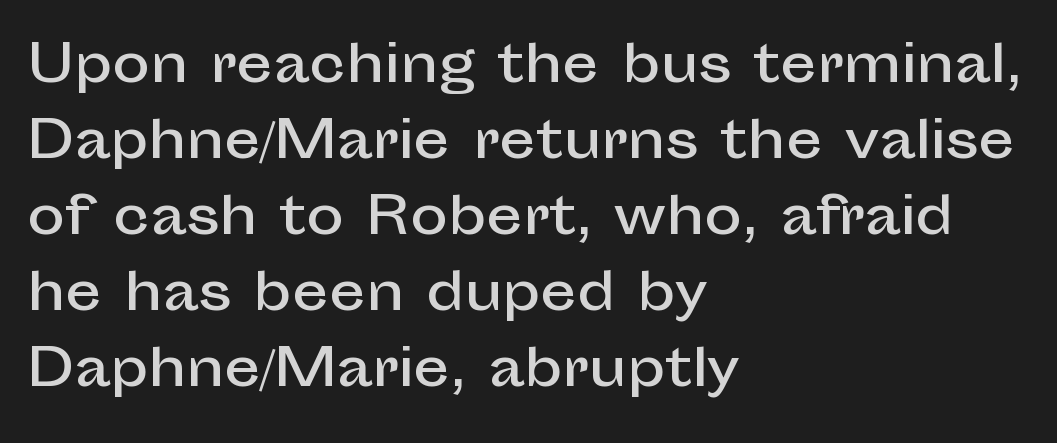
The image shows 51 px sans-serif type, upright; set left-aligned, normal line spacing (1.49x), normal letter spacing, not underlined; low stroke contrast and a medium x-height.
